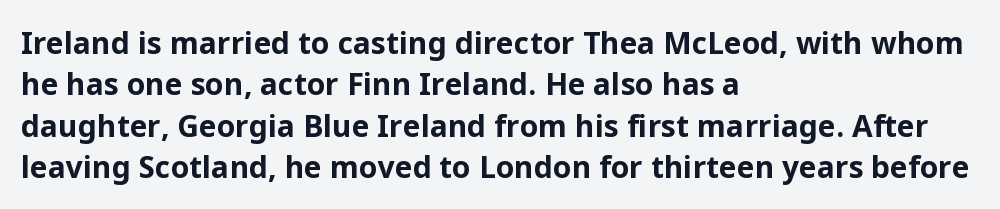
A full-strength bold gives these letters their thick strokes. Caption: standard tracking, unaltered. Every stem runs plumb, perpendicular to the baseline. The space beneath each line is pristine and unruled.
